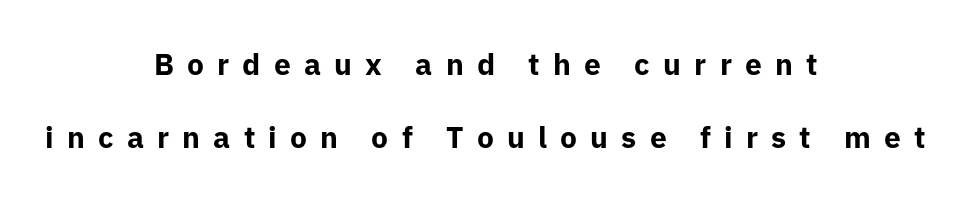
Q: Is the text bold? A: Yes.
Q: Is the text italic (slanted)? A: No, it is upright.
Q: Is the typeface a serif or a sans-serif typeface? A: Sans-serif.
Q: Is the text underlined? A: No.
Q: How is the paragraph aligned? A: Centered.
Q: Is the spacing between letters normal or unusually wide? A: Unusually wide.
Q: Is the spacing between lines tight, normal or loose? A: Loose.
Q: Width (condensed, normal, or wide)? A: Normal.
Q: Stroke contrast? A: Low.
Q: x-height? A: Medium.
Q: Monospaced? A: No.
